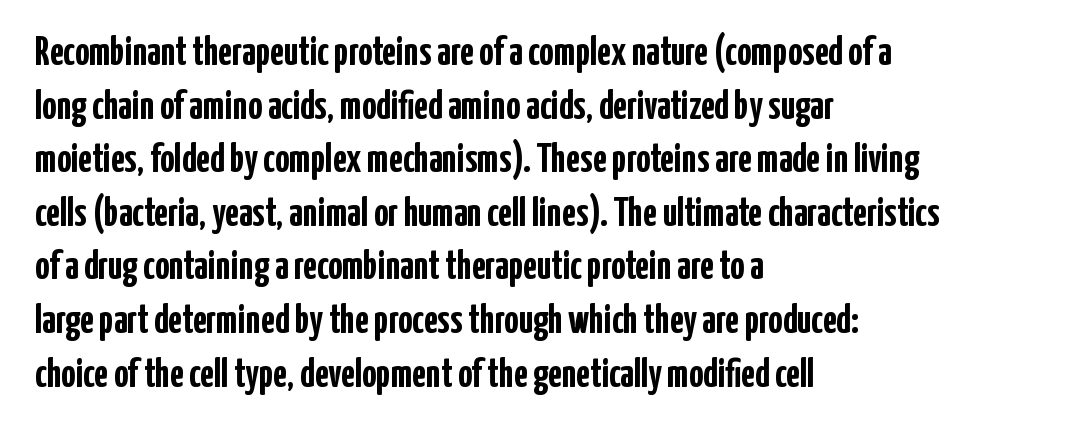
Q: Is the text bold? A: Yes.
Q: Is the text italic (slanted)? A: No, it is upright.
Q: Is the typeface a serif or a sans-serif typeface? A: Sans-serif.
Q: Is the text underlined? A: No.
Q: How is the paragraph aligned? A: Left-aligned.
Q: Is the spacing between letters normal or unusually wide? A: Normal.
Q: Is the spacing between lines tight, normal or loose? A: Normal.
Q: Width (condensed, normal, or wide)? A: Condensed.
Q: Stroke contrast? A: Low.
Q: x-height? A: Medium.
Q: Monospaced? A: No.
